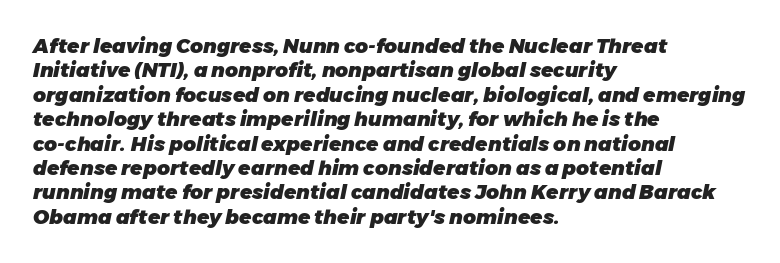
{"italic": "yes", "lean": "right", "slant_degrees": 11, "bold": "yes", "underline": "no", "align": "left", "line_spacing_ratio": 1.22, "letter_spacing": "normal", "letter_spacing_em": 0.0, "glyph_px": 20}
